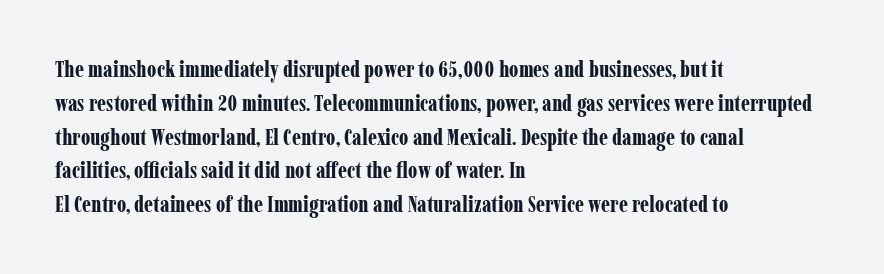
The image shows 23 px bold type, upright; set left-aligned, normal line spacing (1.47x), normal letter spacing, not underlined.
